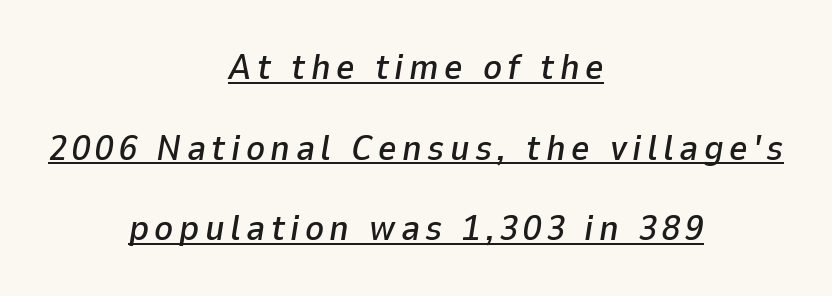
{"italic": "yes", "lean": "right", "slant_degrees": 9, "width": "normal", "stroke_contrast": "low", "x_height": "medium", "monospaced": "no", "underline": "yes", "align": "center", "line_spacing": "loose", "line_spacing_ratio": 2.24, "glyph_px": 36}
